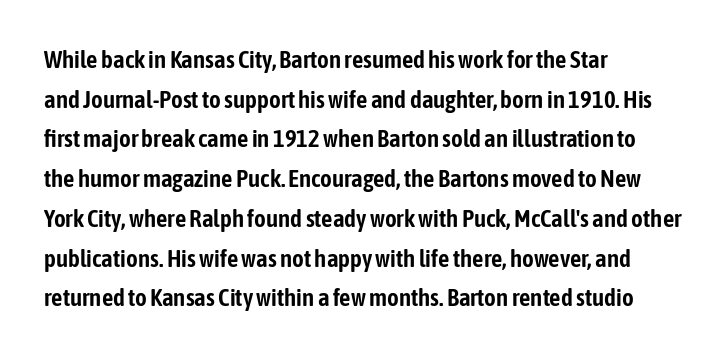
Q: Is the text italic (slanted)? A: No, it is upright.
Q: Is the text underlined? A: No.
Q: How is the paragraph aligned? A: Left-aligned.
Q: Is the spacing between letters normal or unusually wide? A: Normal.
Q: Is the spacing between lines tight, normal or loose? A: Normal.
